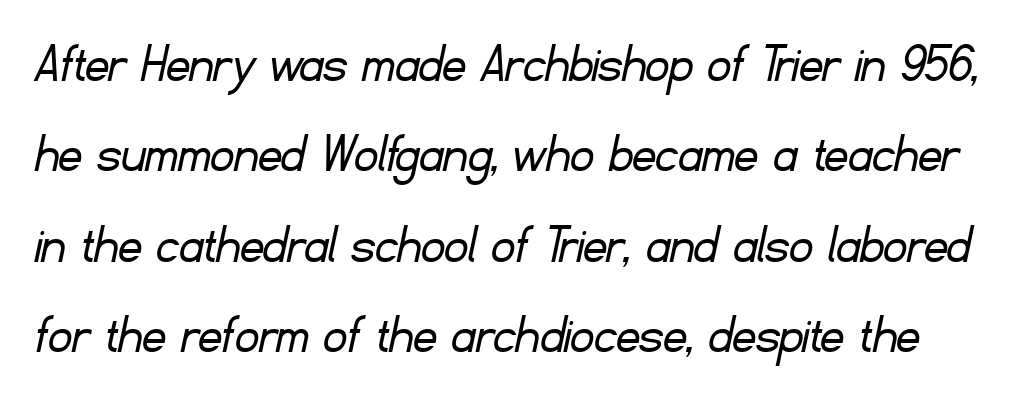
{"serif": "no", "bold": "no", "weight": "light", "width": "normal", "stroke_contrast": "low", "x_height": "small", "monospaced": "no", "underline": "no", "line_spacing": "normal", "line_spacing_ratio": 1.56, "letter_spacing": "normal", "letter_spacing_em": 0.0, "glyph_px": 58}
